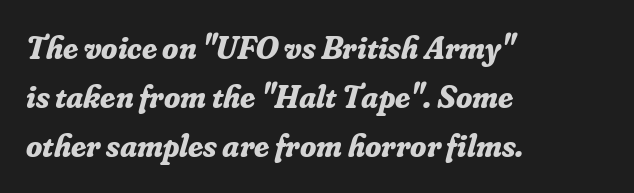
Does extra space separate the letters? No, they use regular spacing. Reading down the block, your eye returns to a fixed left position each line. You'd pick this weight for a headline — it's a proper bold. Quick note: italic. Type without underlining. In terms of leading, this rendering sits right in the middle.
